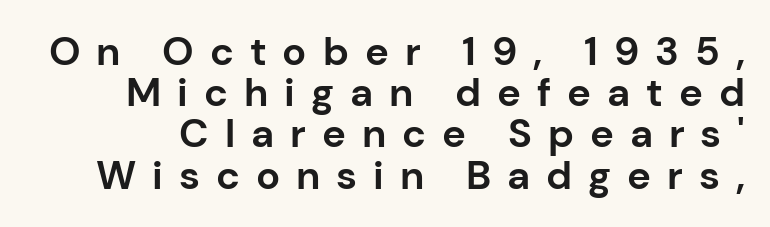
Students, this is bold: see how much ink each stroke carries. To sum up the face: it is a sans, with no serifs. The letters stand straight up with perfectly vertical stems. Someone cranked the tracking dial way up on this one. The string is rendered with underlining switched off.
